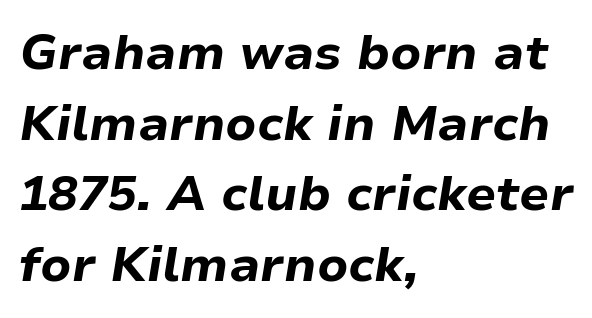
{"italic": "yes", "lean": "right", "slant_degrees": 9, "bold": "yes", "weight": "bold", "width": "normal", "stroke_contrast": "low", "x_height": "medium", "monospaced": "no", "underline": "no", "align": "left", "line_spacing": "normal", "line_spacing_ratio": 1.44, "letter_spacing": "normal", "letter_spacing_em": 0.0, "glyph_px": 49}
